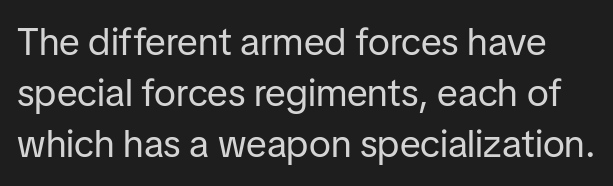
The image shows 38 px regular-weight sans-serif type, upright; set normal line spacing (1.34x), normal letter spacing, not underlined; low stroke contrast and a medium x-height.
